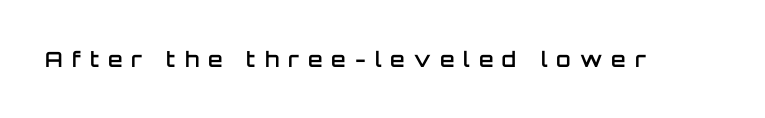
The image shows 21 px text type, upright; set unusually wide letter spacing (+0.43 em), not underlined.
